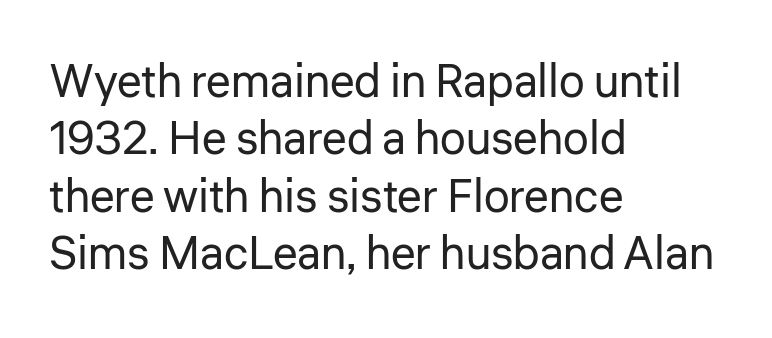
The words here are not underlined. A roman cut, with each character standing at attention. There is no visible air inserted between adjacent glyphs. The type family on display is of the sans-serif kind.
